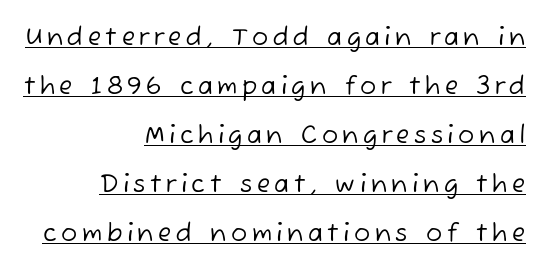
{"bold": "no", "underline": "yes", "align": "right", "line_spacing": "loose", "line_spacing_ratio": 2.04, "glyph_px": 24}
